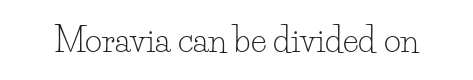
The image shows 33 px light serif type, upright; set normal letter spacing, not underlined; low stroke contrast and a small x-height.
